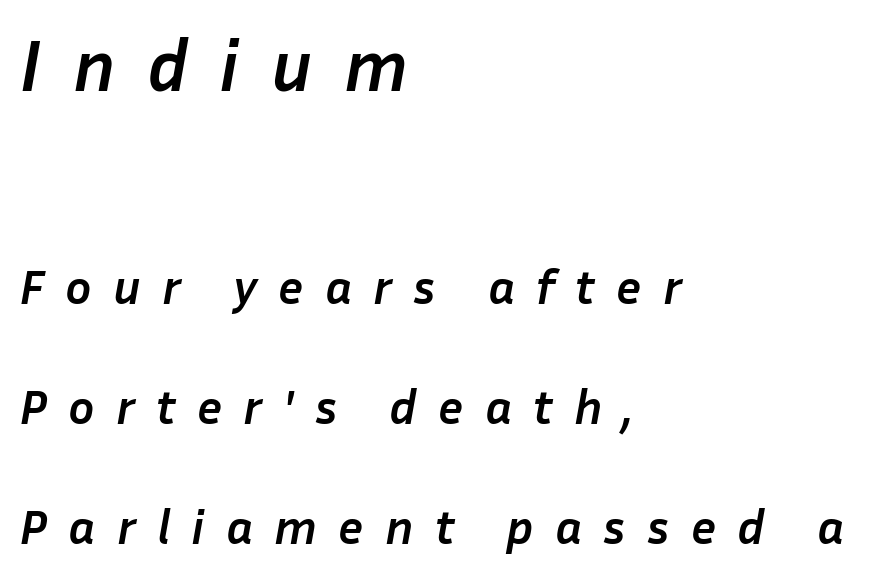
Q: Is the text bold? A: Yes.
Q: Is the text italic (slanted)? A: Yes, it leans right by about 10 degrees.
Q: Is the text underlined? A: No.
Q: How is the paragraph aligned? A: Left-aligned.
Q: Is the spacing between letters normal or unusually wide? A: Unusually wide.
Q: Is the spacing between lines tight, normal or loose? A: Loose.
Q: Which block of text is set in a larger size, the first (top) or the second (bottom)? A: The first (top) one.
Q: Width (condensed, normal, or wide)? A: Normal.
Q: Stroke contrast? A: Low.
Q: x-height? A: Medium.
Q: Monospaced? A: No.
